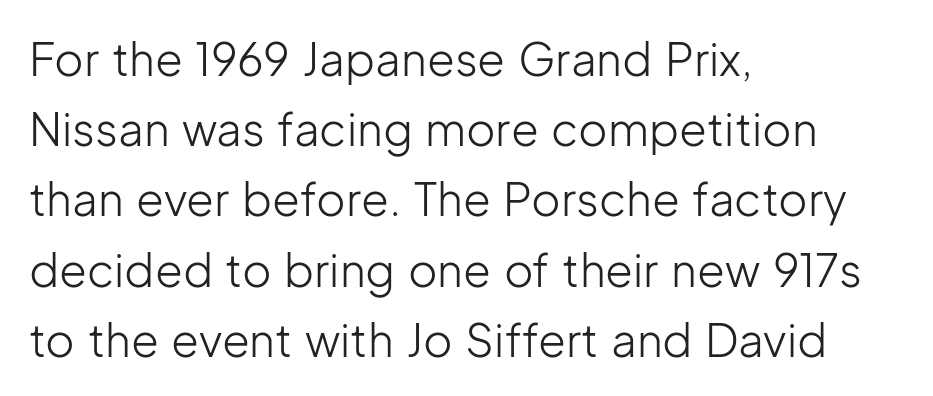
The string is rendered with underlining switched off. Caption: standard tracking, unaltered. Each letter keeps its own natural width here, so spacing adapts to shape. Stems here are at most as thick as an everyday book face. Note: no serifs on the glyphs. Style check: upright.
